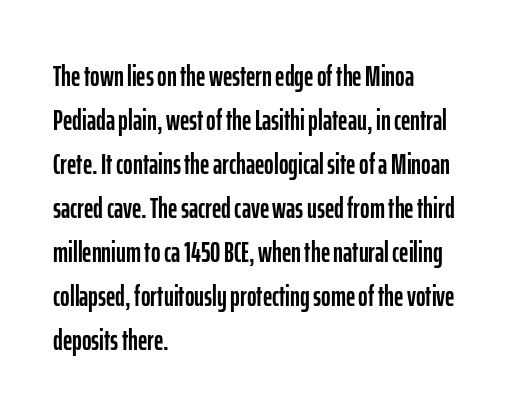
Q: Is the text italic (slanted)? A: No, it is upright.
Q: Is the typeface a serif or a sans-serif typeface? A: Sans-serif.
Q: Is the text underlined? A: No.
Q: How is the paragraph aligned? A: Left-aligned.
Q: Is the spacing between letters normal or unusually wide? A: Normal.
Q: Is the spacing between lines tight, normal or loose? A: Normal.
Q: Width (condensed, normal, or wide)? A: Condensed.
Q: Stroke contrast? A: Low.
Q: x-height? A: Medium.
Q: Monospaced? A: No.
